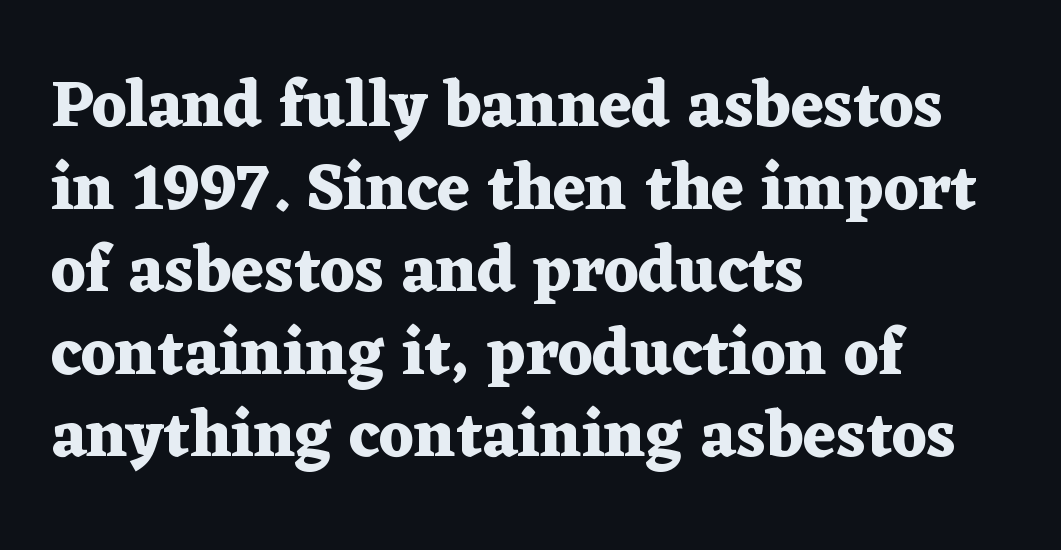
The image shows 65 px heavy, wide serif type, upright; set left-aligned, normal line spacing (1.27x), normal letter spacing, not underlined; medium stroke contrast and a medium x-height.
